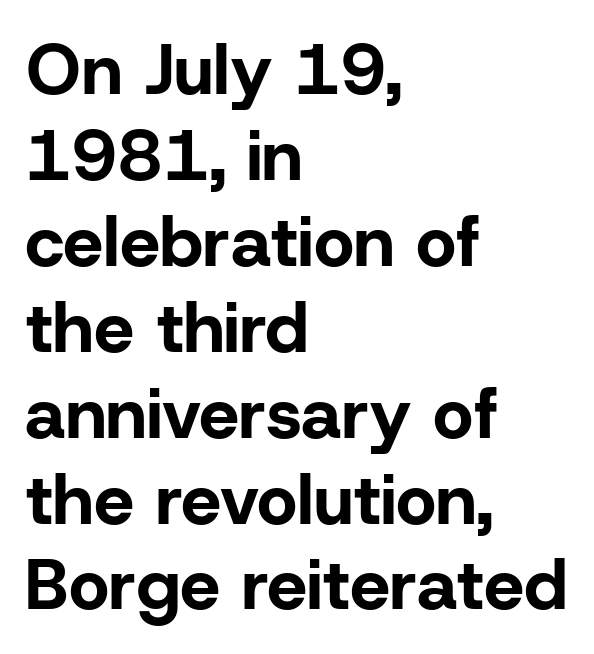
What stands out about the letter spacing? Nothing — it is the standard amount. Nothing sits at the stroke ends, so this counts as sans-serif. The compositor pushed each line to the left boundary. This sample uses an upright cut, with every glyph sitting square on the baseline.
